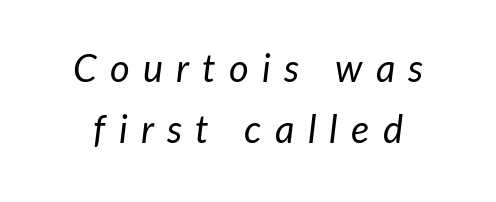
These lines were composed using italics. These lines are rendered in a variable-pitch font. Stem width sits at or under what a default text font uses. In terms of letterspacing, this is a distinctly airy, spread setting. A typesetter would call this leading conventional body-copy spacing. Beneath every word, the page is bare.
